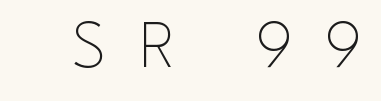
You can tell it's not italic because the verticals are truly vertical. Stems here are at most as thick as an everyday book face. A typesetter would label this face a sans. The face used here is proportionally spaced, like ordinary book or web type.
